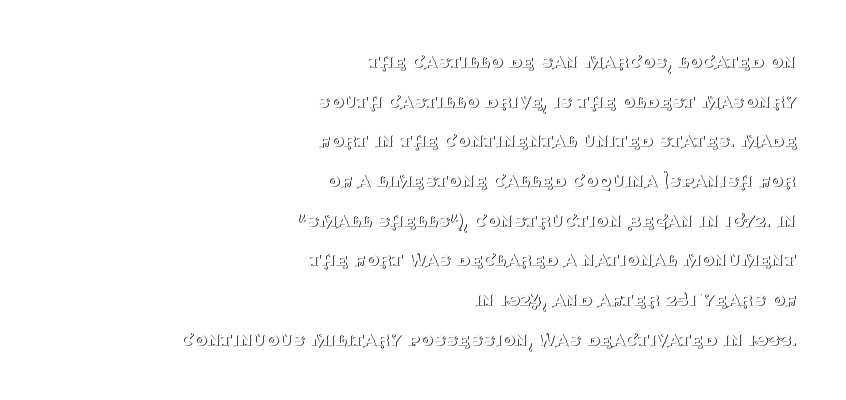
{"italic": "no", "bold": "no", "underline": "no", "align": "right", "line_spacing_ratio": 1.89, "letter_spacing": "normal", "letter_spacing_em": 0.0, "glyph_px": 21}
